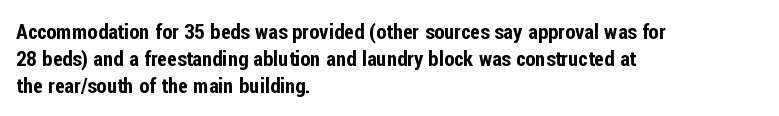
{"italic": "no", "underline": "no", "align": "left", "line_spacing": "normal", "line_spacing_ratio": 1.28, "letter_spacing": "normal", "letter_spacing_em": 0.0, "glyph_px": 21}
